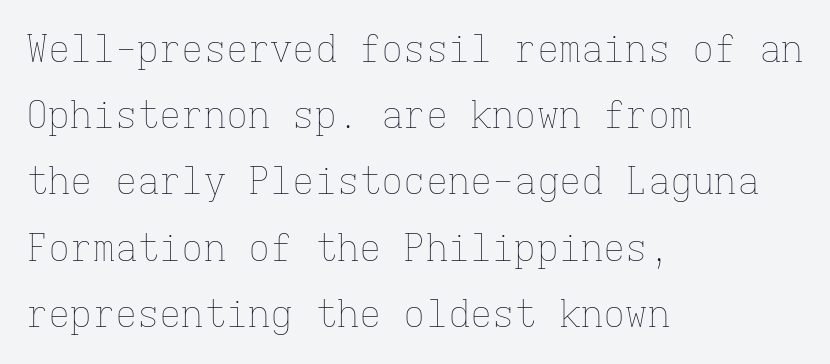
The image shows 37 px thin type, upright, monospaced; set left-aligned, line spacing 1.79x, normal letter spacing, not underlined; low stroke contrast and a medium x-height.
